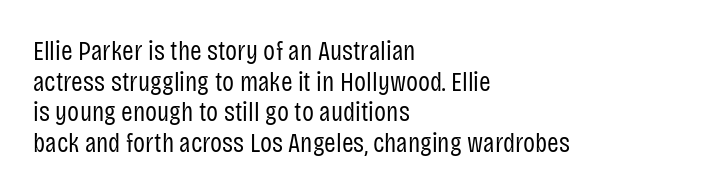
The image shows 28 px regular-weight, condensed sans-serif type, upright; set left-aligned, tight line spacing (1.09x), normal letter spacing, not underlined; low stroke contrast and a large x-height.
